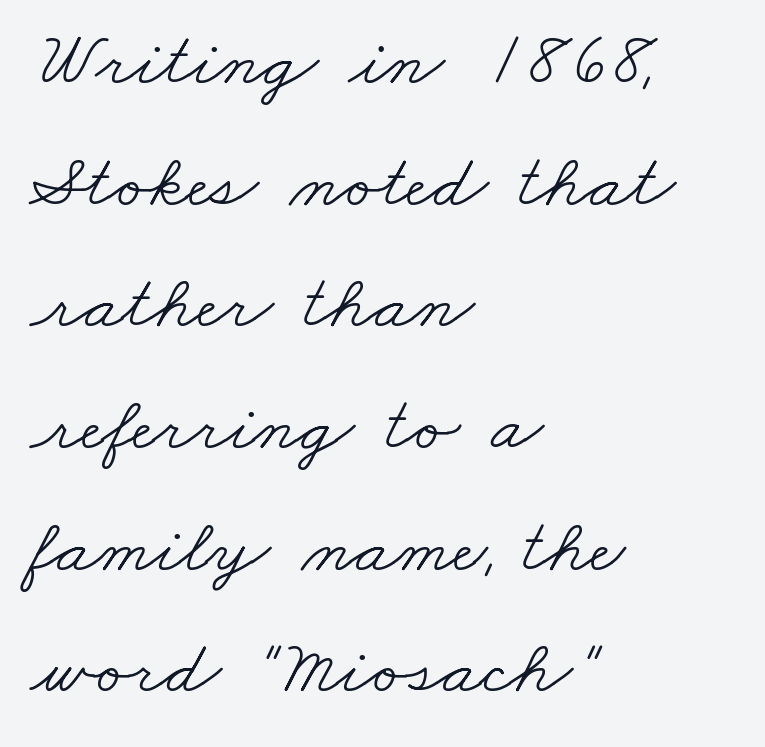
{"serif": "yes", "bold": "no", "weight": "light", "width": "wide", "stroke_contrast": "low", "x_height": "small", "monospaced": "no", "underline": "no", "align": "left", "line_spacing": "normal", "line_spacing_ratio": 1.58, "letter_spacing": "normal", "letter_spacing_em": 0.0, "glyph_px": 77}
